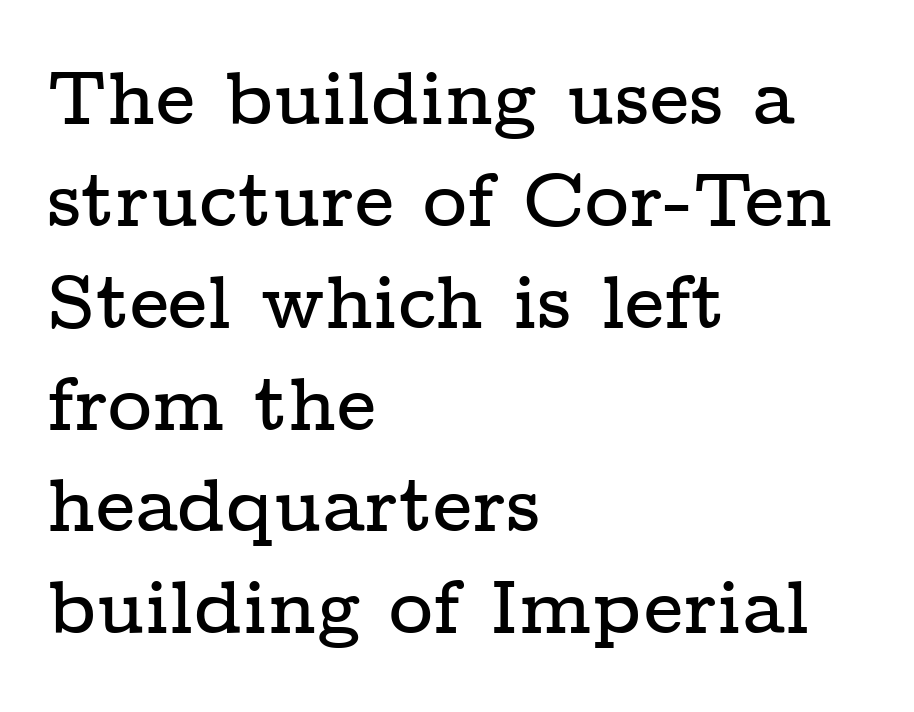
Q: Is the text italic (slanted)? A: No, it is upright.
Q: Is the typeface a serif or a sans-serif typeface? A: Serif.
Q: Is the text underlined? A: No.
Q: How is the paragraph aligned? A: Left-aligned.
Q: Is the spacing between letters normal or unusually wide? A: Normal.
Q: Is the spacing between lines tight, normal or loose? A: Normal.
Q: Width (condensed, normal, or wide)? A: Wide.
Q: Stroke contrast? A: Low.
Q: x-height? A: Medium.
Q: Monospaced? A: No.
